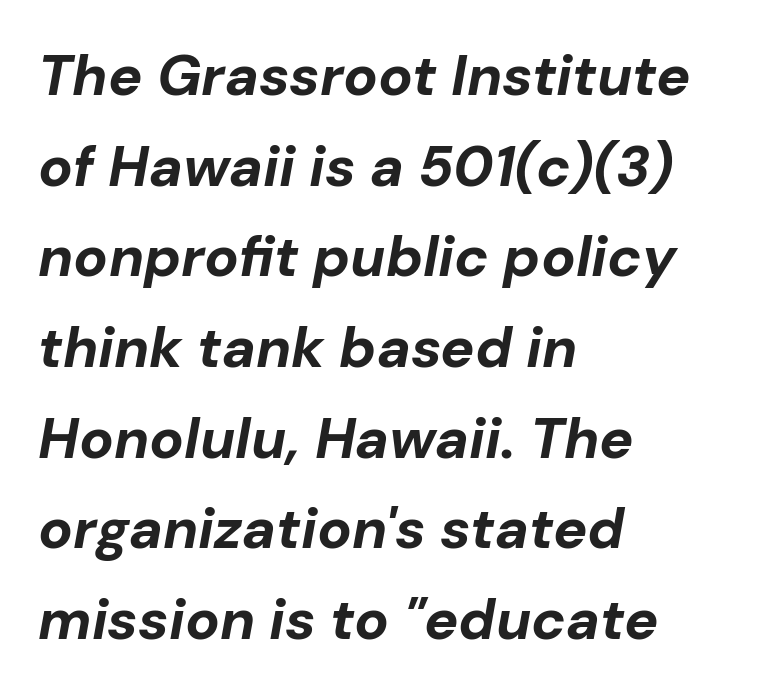
Looks like regular typesetting: each glyph gets only the width it needs. Does the leading feel generous? No, just average. Posture: slanted. Between one letter and the next there's only the usual sliver of space. Strokes here are thick enough to call this a true bold. Rule under the text: the space is simply empty.
